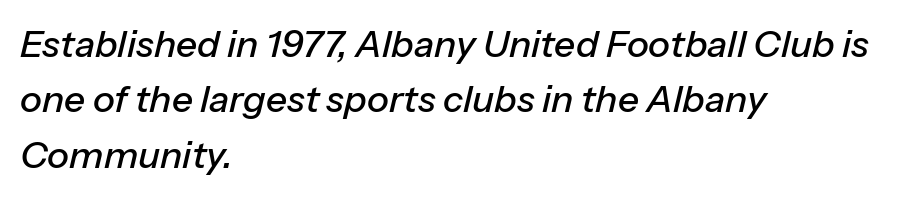
The image shows 37 px text type, italic (leaning right); set left-aligned, normal line spacing (1.5x), normal letter spacing, not underlined; low stroke contrast and a medium x-height.
